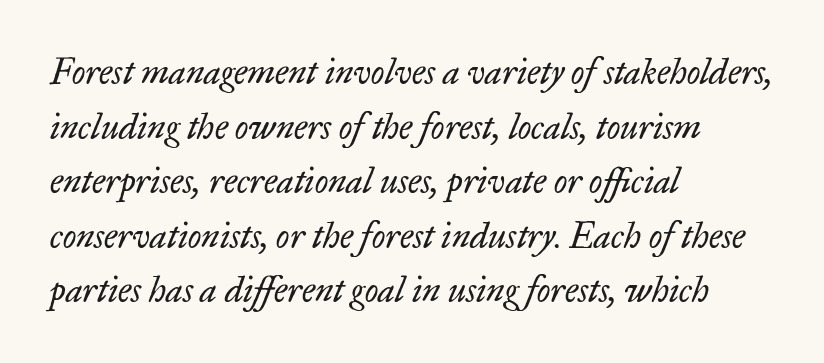
Proportional: the letters do not fall into vertical columns. Decoration check: the copy has no underline. Here the glyphs are tracked normally, forming tight word shapes. Nothing heavy about these letters — not bold at all. Italic: yes, the glyphs are oblique. Compared with typical paragraphs, the rows here are spaced about the same.
